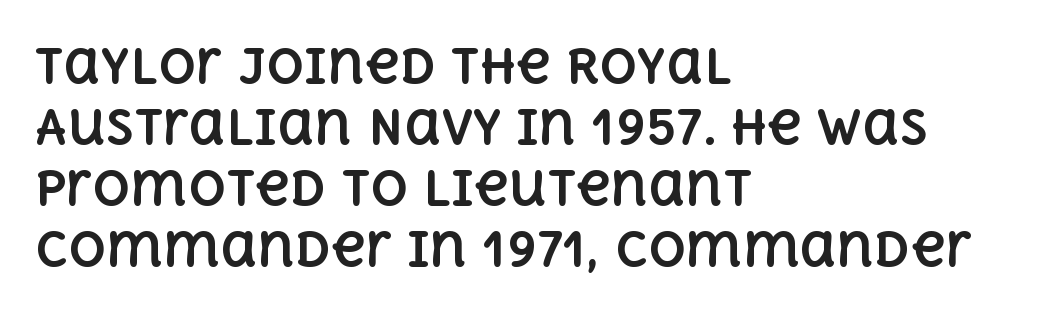
The image shows 47 px bold type, upright; set left-aligned, normal line spacing (1.3x), normal letter spacing, not underlined; a large x-height.
